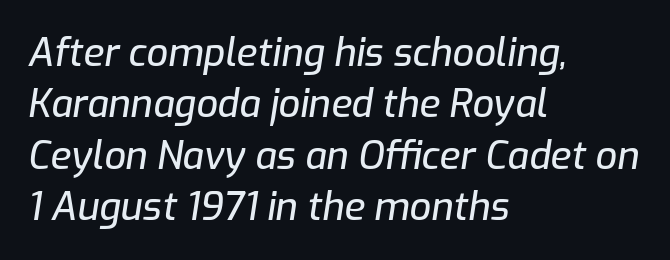
{"italic": "yes", "lean": "right", "slant_degrees": 9, "width": "normal", "stroke_contrast": "low", "x_height": "medium", "monospaced": "no", "underline": "no", "align": "left", "line_spacing": "normal", "line_spacing_ratio": 1.35, "letter_spacing": "normal", "letter_spacing_em": 0.0, "glyph_px": 38}
